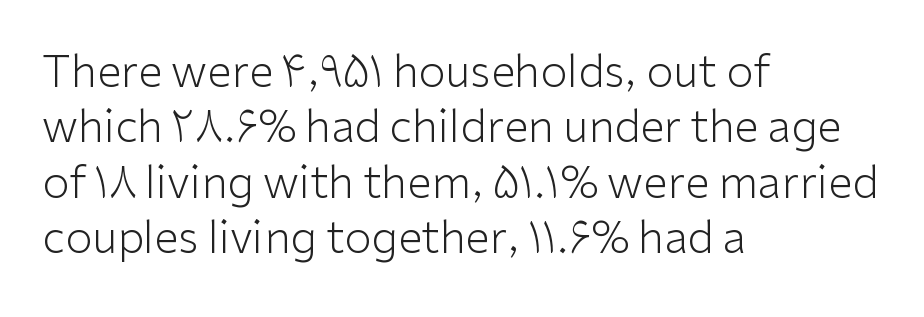
The image shows 44 px light sans-serif type, upright; set left-aligned, normal line spacing (1.26x), normal letter spacing, not underlined; low stroke contrast and a medium x-height.
